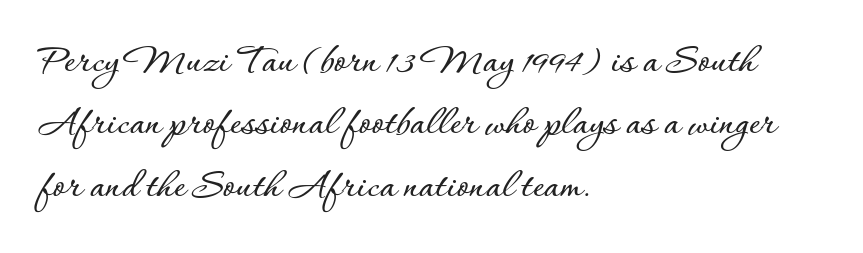
Q: Is the text italic (slanted)? A: Yes.
Q: Is the text underlined? A: No.
Q: How is the paragraph aligned? A: Left-aligned.
Q: Is the spacing between letters normal or unusually wide? A: Normal.
Q: Is the spacing between lines tight, normal or loose? A: Normal.
Q: Width (condensed, normal, or wide)? A: Normal.
Q: Stroke contrast? A: Low.
Q: x-height? A: Small.
Q: Monospaced? A: No.
